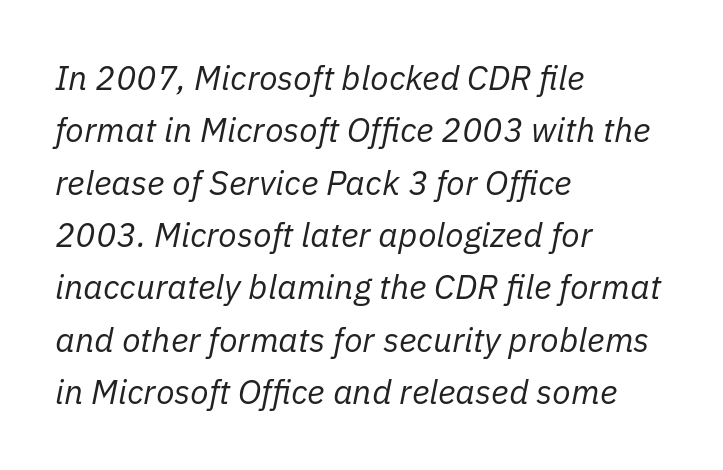
Q: Is the text bold? A: No.
Q: Is the text italic (slanted)? A: Yes, it leans right by about 11 degrees.
Q: Is the text underlined? A: No.
Q: How is the paragraph aligned? A: Left-aligned.
Q: Is the spacing between letters normal or unusually wide? A: Normal.
Q: Is the spacing between lines tight, normal or loose? A: Normal.
Q: Width (condensed, normal, or wide)? A: Normal.
Q: Stroke contrast? A: Low.
Q: x-height? A: Medium.
Q: Monospaced? A: No.
